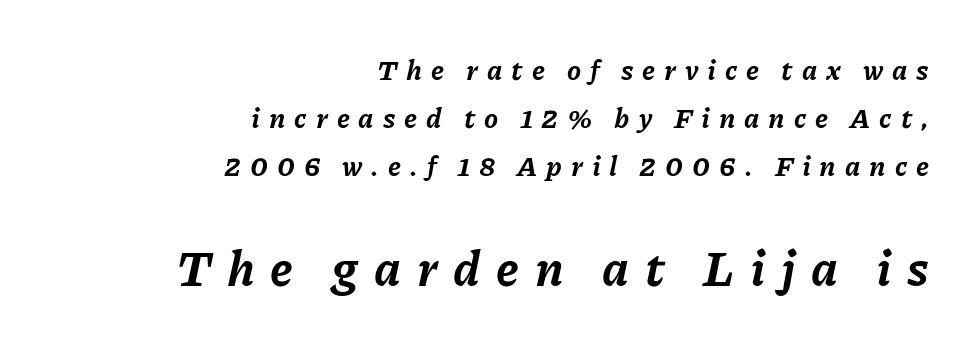
The image shows 49 px bold type, italic (leaning right); set right-aligned, line spacing 1.71x, unusually wide letter spacing (+0.32 em), not underlined; the second (bottom) block is 1.75x larger; low stroke contrast and a medium x-height.
